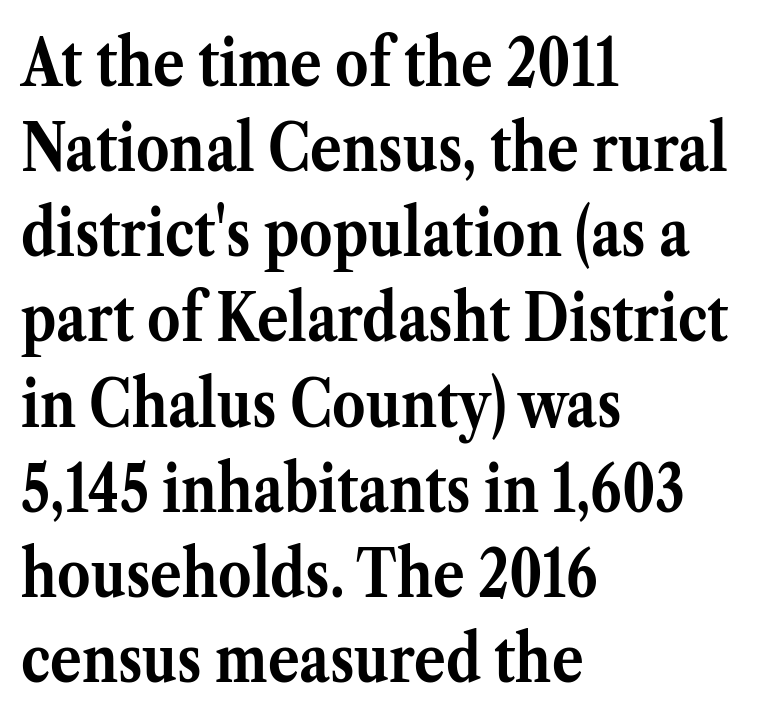
{"serif": "yes", "italic": "no", "bold": "yes", "weight": "semibold", "width": "normal", "stroke_contrast": "medium", "x_height": "medium", "monospaced": "no", "underline": "no", "align": "left", "line_spacing": "normal", "line_spacing_ratio": 1.29, "letter_spacing": "normal", "letter_spacing_em": 0.0, "glyph_px": 66}
